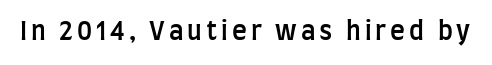
The image shows 25 px text type, upright; set not underlined.
